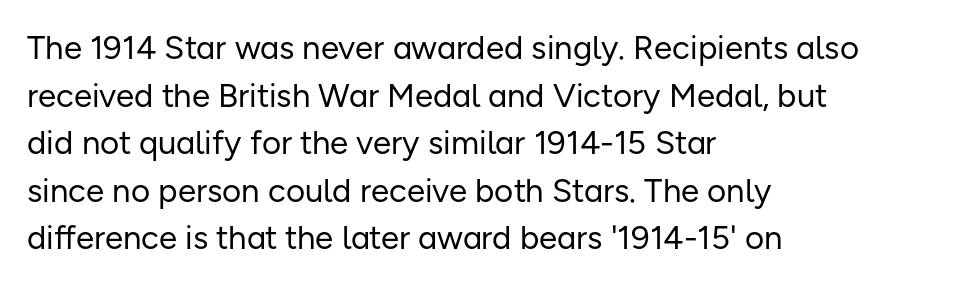
Examine the stroke ends and you'll find no serifs. You could call the tracking neutral — neither tight nor loose. Looks like regular typesetting: each glyph gets only the width it needs. The strokes carry an ordinary text weight at most. The lettering holds an erect, upright posture throughout. In terms of leading, this rendering sits right in the middle.
